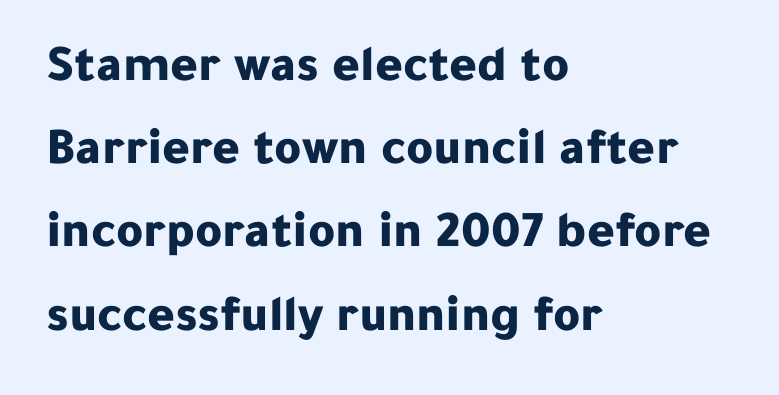
The image shows 52 px bold sans-serif type, upright; set left-aligned, normal line spacing (1.6x), normal letter spacing, not underlined; low stroke contrast and a medium x-height.
